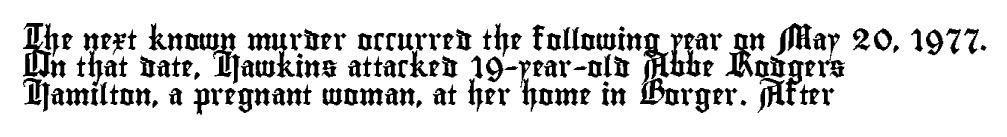
Q: Is the text italic (slanted)? A: No, it is upright.
Q: Is the text underlined? A: No.
Q: How is the paragraph aligned? A: Left-aligned.
Q: Is the spacing between letters normal or unusually wide? A: Normal.
Q: Is the spacing between lines tight, normal or loose? A: Normal.
